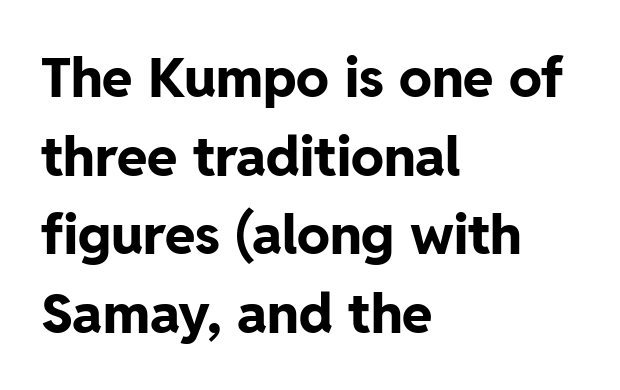
The image shows 55 px bold sans-serif type, upright; set left-aligned, normal line spacing (1.43x), normal letter spacing, not underlined; low stroke contrast and a medium x-height.
